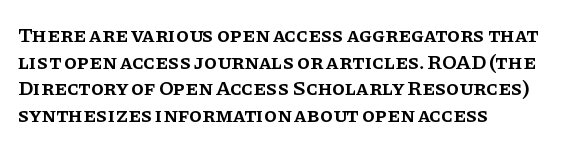
Q: Is the text bold? A: Semi-bold.
Q: Is the text italic (slanted)? A: No, it is upright.
Q: Is the text underlined? A: No.
Q: How is the paragraph aligned? A: Left-aligned.
Q: Is the spacing between letters normal or unusually wide? A: Normal.
Q: Is the spacing between lines tight, normal or loose? A: Normal.
